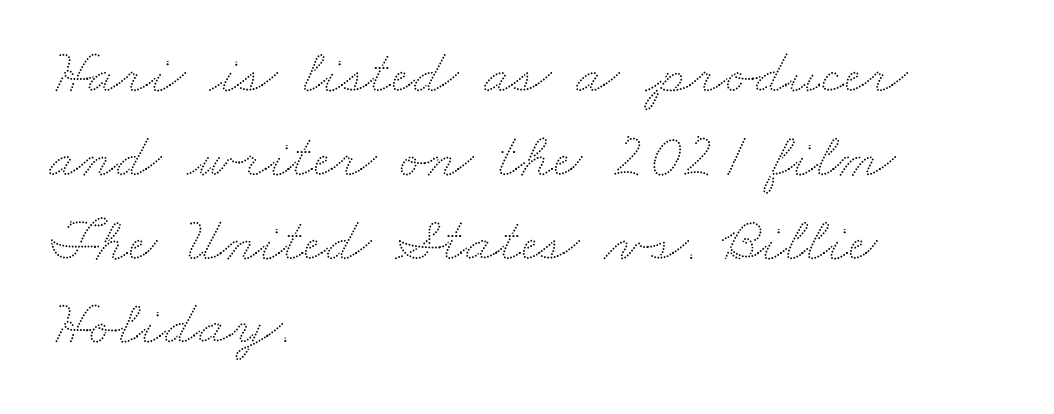
The image shows 63 px wide type; set left-aligned, normal line spacing (1.33x), normal letter spacing, not underlined; low stroke contrast and a small x-height.
